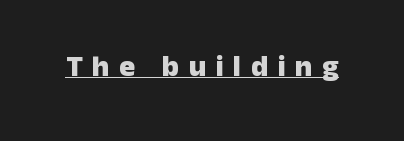
{"serif": "no", "italic": "no", "bold": "yes", "weight": "heavy", "width": "normal", "stroke_contrast": "low", "x_height": "medium", "monospaced": "no", "underline": "yes", "letter_spacing": "wide", "letter_spacing_em": 0.32, "glyph_px": 30}
